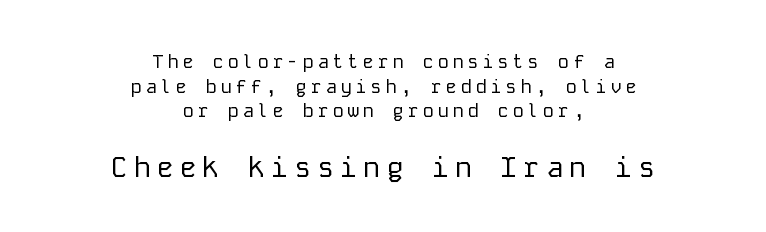
{"serif": "no", "italic": "no", "bold": "no", "weight": "regular", "width": "normal", "stroke_contrast": "low", "x_height": "medium", "monospaced": "yes", "underline": "no", "align": "center", "line_spacing": "normal", "line_spacing_ratio": 1.3, "larger_block": "second", "size_ratio": 1.53, "glyph_px": 29}
